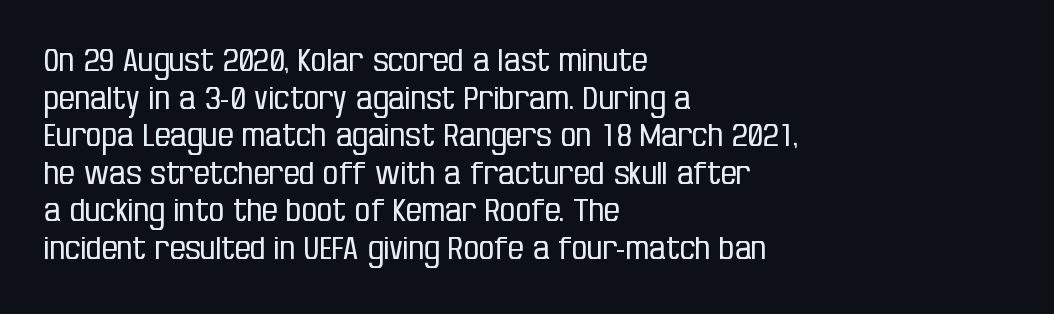
You could not count columns in this text — the font is proportionally spaced. This sample uses plain, unmodified letter spacing. Visually the block forms a straight wall on the left and a jagged coastline on the right. Unlike a traditional serif, this face leaves its strokes unadorned.
